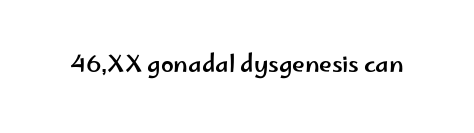
{"italic": "no", "underline": "no", "letter_spacing": "normal", "letter_spacing_em": 0.0, "glyph_px": 23}
